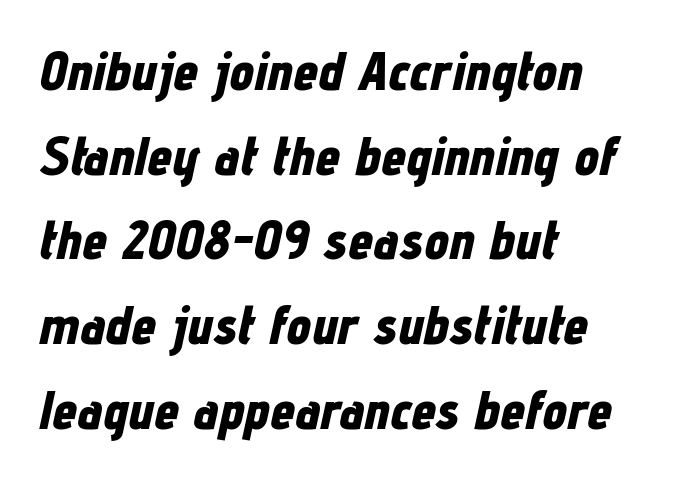
{"italic": "yes", "lean": "right", "slant_degrees": 12, "bold": "yes", "weight": "bold", "width": "condensed", "stroke_contrast": "low", "x_height": "medium", "monospaced": "no", "underline": "no", "align": "left", "line_spacing": "normal", "line_spacing_ratio": 1.54, "letter_spacing": "normal", "letter_spacing_em": 0.0, "glyph_px": 55}
